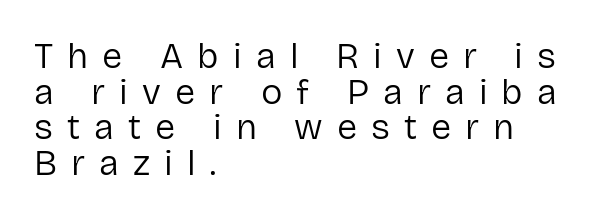
On a weight scale, this lands at 450 or below. What kind of face is this? One without serifs — a sans. The letters are spread apart with noticeably loose tracking. Each line starts at the same left margin while the right side varies. Do the characters align in a grid? No, the font is proportional. Compared with typical paragraphs, the rows here are closer together.
